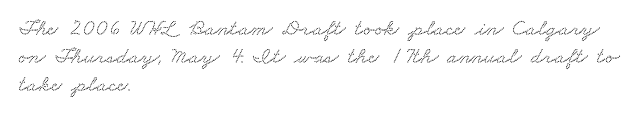
Q: Is the text underlined? A: No.
Q: How is the paragraph aligned? A: Left-aligned.
Q: Is the spacing between letters normal or unusually wide? A: Normal.
